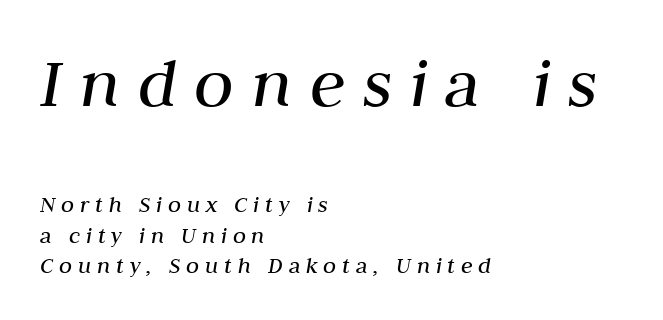
Q: Is the text bold? A: No.
Q: Is the text italic (slanted)? A: Yes, it leans right by about 10 degrees.
Q: Is the text underlined? A: No.
Q: How is the paragraph aligned? A: Left-aligned.
Q: Is the spacing between letters normal or unusually wide? A: Unusually wide.
Q: Is the spacing between lines tight, normal or loose? A: Normal.
Q: Which block of text is set in a larger size, the first (top) or the second (bottom)? A: The first (top) one.
Q: Width (condensed, normal, or wide)? A: Normal.
Q: Stroke contrast? A: Medium.
Q: x-height? A: Medium.
Q: Monospaced? A: No.
